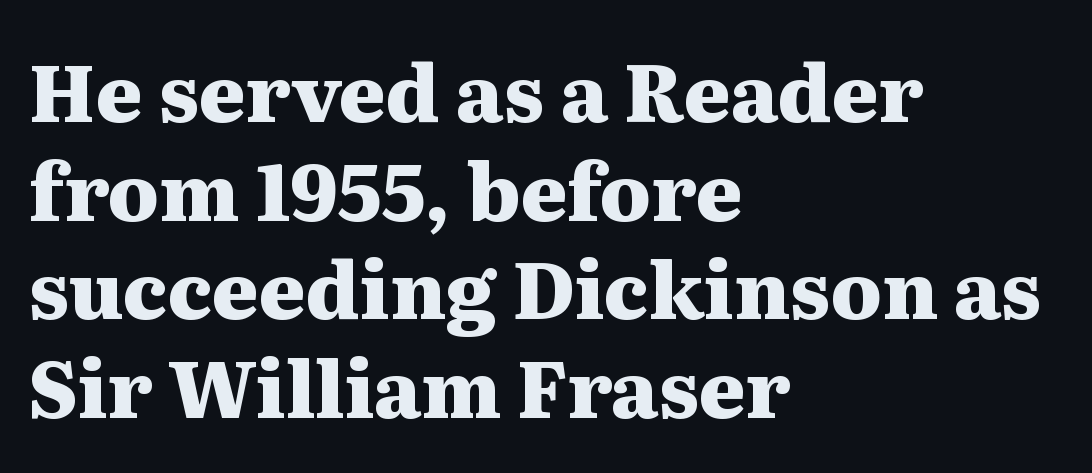
The image shows 79 px heavy, wide serif type, upright; set left-aligned, normal line spacing (1.25x), normal letter spacing, not underlined; medium stroke contrast and a medium x-height.
